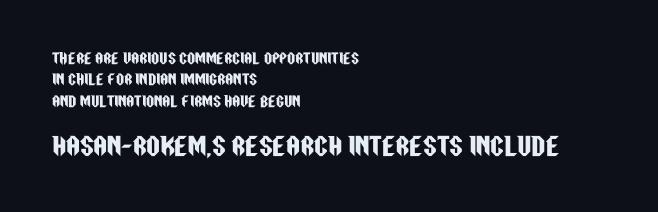
This sample keeps an unexceptional amount of space between lines. The passage shown has conventional tracking throughout. Anything drawn beneath the words? Only blank space. Layout note: lines flush left.
